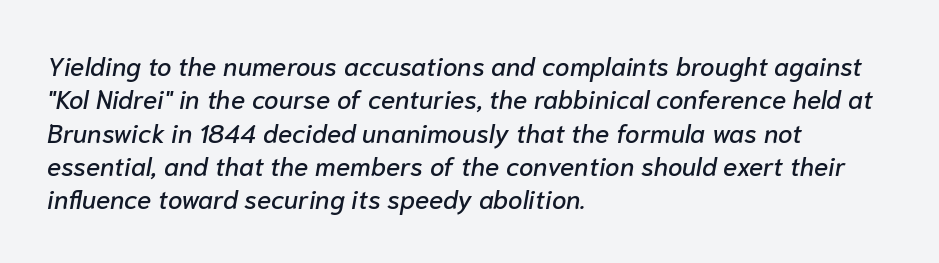
Q: Is the text italic (slanted)? A: Yes, it leans right by about 10 degrees.
Q: Is the text underlined? A: No.
Q: How is the paragraph aligned? A: Left-aligned.
Q: Is the spacing between letters normal or unusually wide? A: Normal.
Q: Is the spacing between lines tight, normal or loose? A: Normal.
